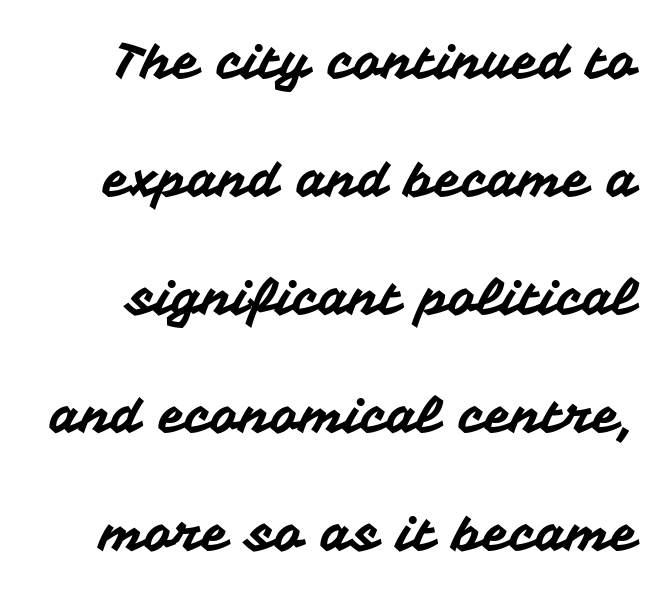
{"serif": "no", "width": "normal", "stroke_contrast": "medium", "x_height": "medium", "monospaced": "no", "underline": "no", "line_spacing": "loose", "line_spacing_ratio": 2.41, "letter_spacing": "normal", "letter_spacing_em": 0.0, "glyph_px": 49}
